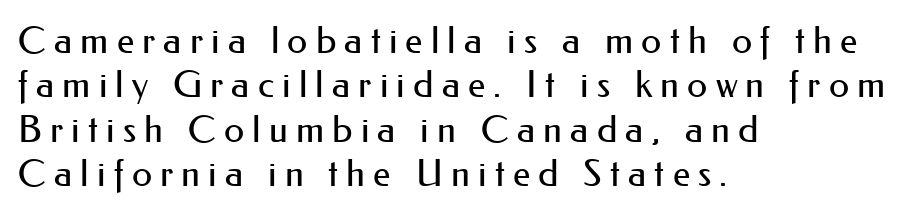
The compositor pushed each line to the left boundary. Is this a fixed-width face? No — the glyphs have proportional, varying widths. Posture: upright roman. Serifs: no, the terminals of the letterforms are clean. Short note: letters widely spaced.
